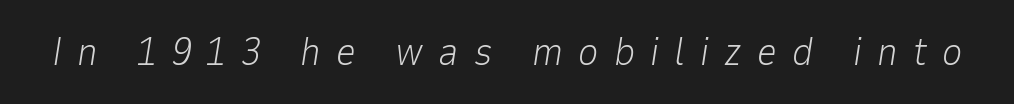
The image shows 39 px light type, italic (leaning right); set unusually wide letter spacing (+0.39 em), not underlined; low stroke contrast and a medium x-height.
